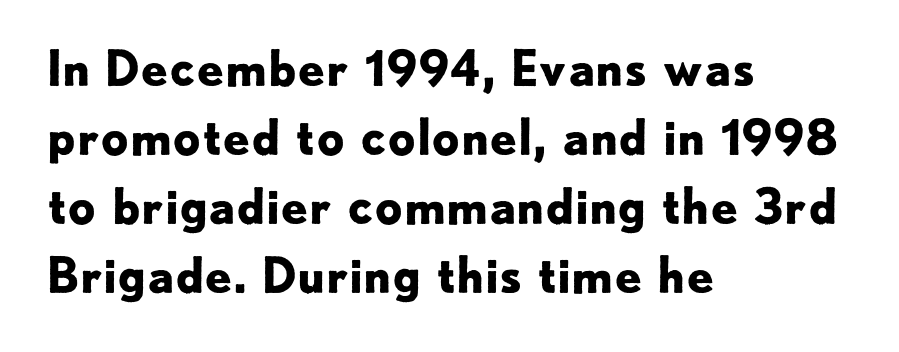
{"serif": "no", "italic": "no", "bold": "yes", "weight": "bold", "width": "normal", "stroke_contrast": "low", "x_height": "small", "monospaced": "no", "underline": "no", "align": "left", "line_spacing": "normal", "line_spacing_ratio": 1.41, "letter_spacing": "normal", "letter_spacing_em": 0.0, "glyph_px": 49}
